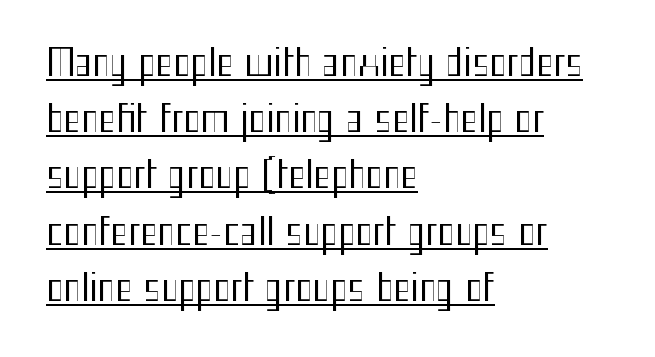
The image shows 37 px regular-weight, condensed sans-serif type, upright; set left-aligned, normal line spacing (1.52x), normal letter spacing, underlined; medium stroke contrast and a medium x-height.
